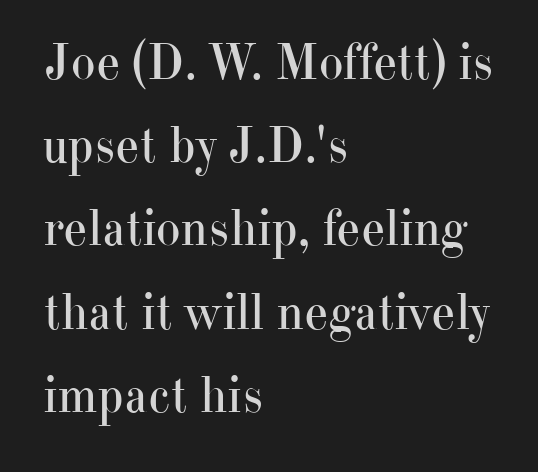
Q: Is the text bold? A: No.
Q: Is the text italic (slanted)? A: No, it is upright.
Q: Is the typeface a serif or a sans-serif typeface? A: Serif.
Q: Is the text underlined? A: No.
Q: How is the paragraph aligned? A: Left-aligned.
Q: Is the spacing between letters normal or unusually wide? A: Normal.
Q: Is the spacing between lines tight, normal or loose? A: Normal.
Q: Width (condensed, normal, or wide)? A: Normal.
Q: Stroke contrast? A: High.
Q: x-height? A: Small.
Q: Monospaced? A: No.
